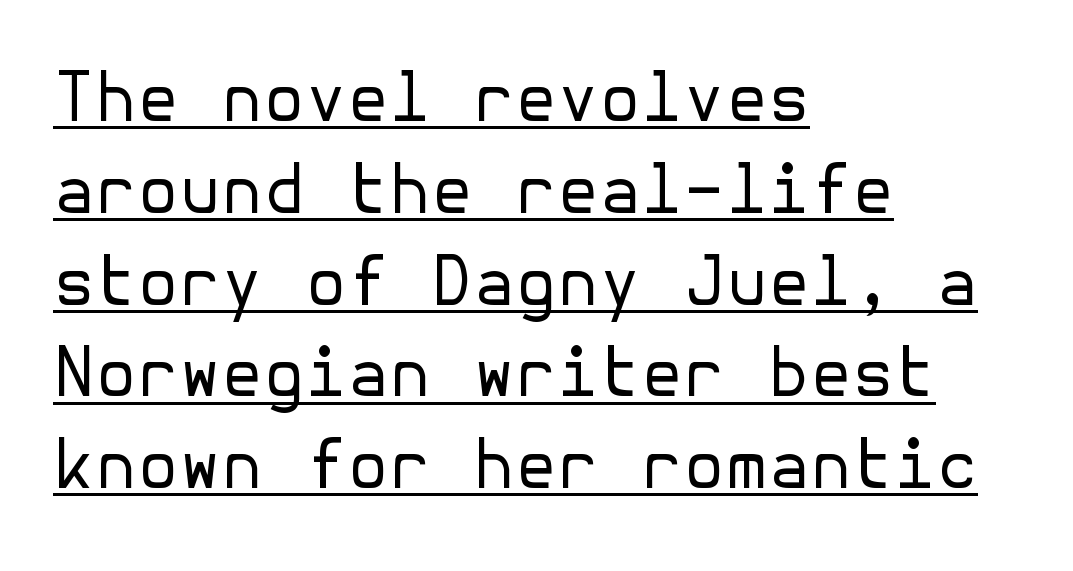
The image shows 68 px regular-weight sans-serif type, upright; set left-aligned, normal line spacing (1.35x), normal letter spacing, underlined; low stroke contrast and a medium x-height.
